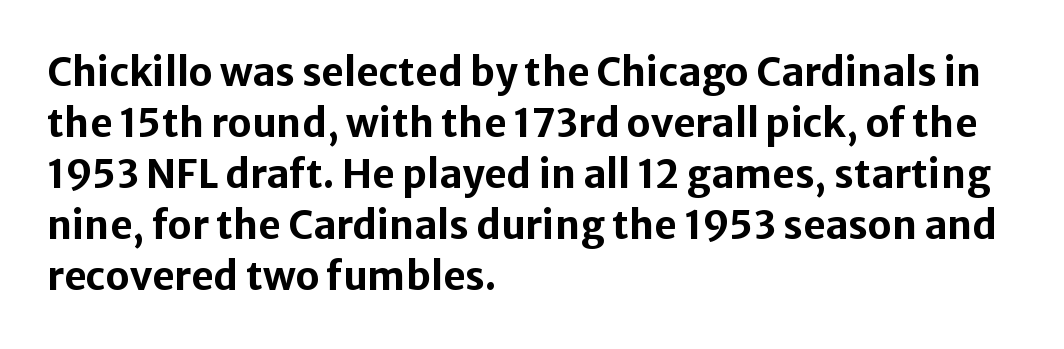
Which margin do the lines hug? The left one — the right edge is uneven. Varying glyph widths throughout — classic text-font behaviour. The specimen omits any rule beneath the text block's lines. Notice how descenders clear the ascenders below comfortably — that's standard leading.
